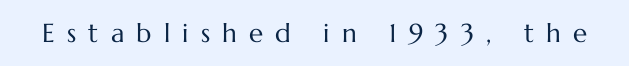
The image shows 26 px text type, upright; set unusually wide letter spacing (+0.47 em), not underlined.
